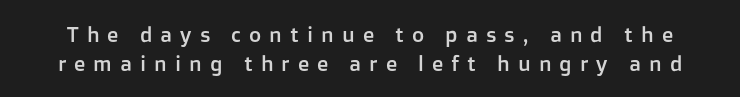
The image shows 21 px text type, upright; set normal line spacing (1.38x), unusually wide letter spacing (+0.38 em), not underlined.
